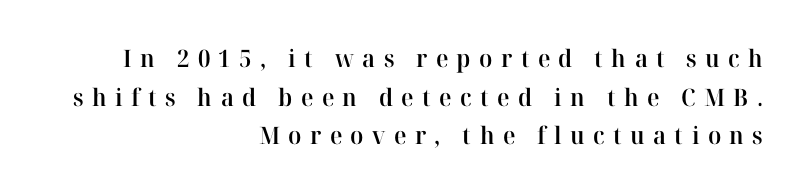
Q: Is the text bold? A: Semi-bold.
Q: Is the text italic (slanted)? A: No, it is upright.
Q: Is the text underlined? A: No.
Q: How is the paragraph aligned? A: Right-aligned.
Q: Is the spacing between letters normal or unusually wide? A: Unusually wide.
Q: Is the spacing between lines tight, normal or loose? A: Normal.
